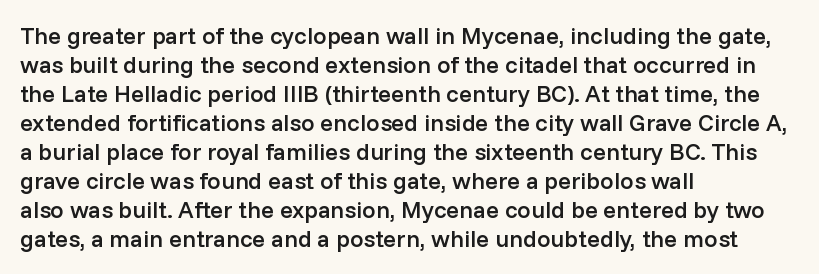
Q: Is the text bold? A: Semi-bold.
Q: Is the text italic (slanted)? A: No, it is upright.
Q: Is the text underlined? A: No.
Q: How is the paragraph aligned? A: Left-aligned.
Q: Is the spacing between letters normal or unusually wide? A: Normal.
